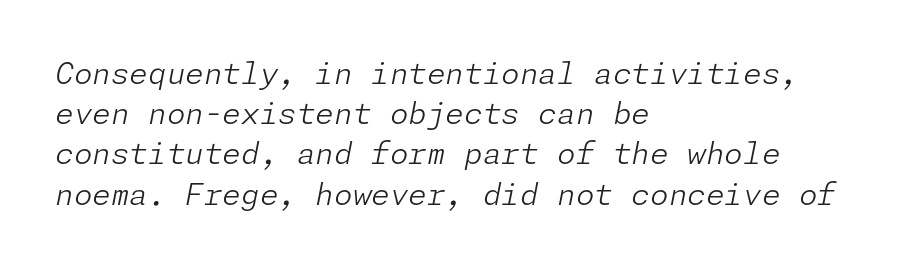
{"italic": "yes", "lean": "right", "slant_degrees": 11, "bold": "no", "weight": "light", "width": "normal", "stroke_contrast": "low", "x_height": "medium", "underline": "no", "align": "left", "line_spacing": "normal", "line_spacing_ratio": 1.34, "letter_spacing": "normal", "letter_spacing_em": 0.0, "glyph_px": 30}
